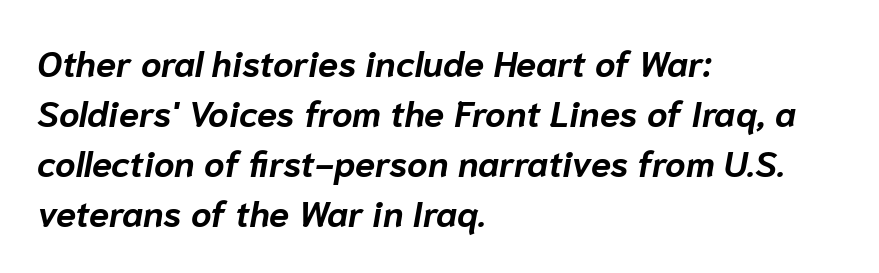
The image shows 36 px bold type, italic (leaning right); set left-aligned, normal line spacing (1.39x), normal letter spacing, not underlined; low stroke contrast and a medium x-height.
